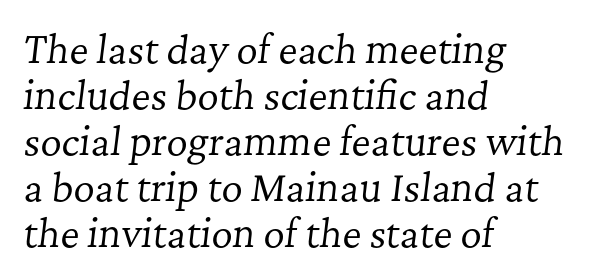
Q: Is the text bold? A: No.
Q: Is the text italic (slanted)? A: Yes, it leans right by about 7 degrees.
Q: Is the typeface a serif or a sans-serif typeface? A: Serif.
Q: Is the text underlined? A: No.
Q: How is the paragraph aligned? A: Left-aligned.
Q: Is the spacing between letters normal or unusually wide? A: Normal.
Q: Width (condensed, normal, or wide)? A: Normal.
Q: Stroke contrast? A: Low.
Q: x-height? A: Medium.
Q: Monospaced? A: No.
